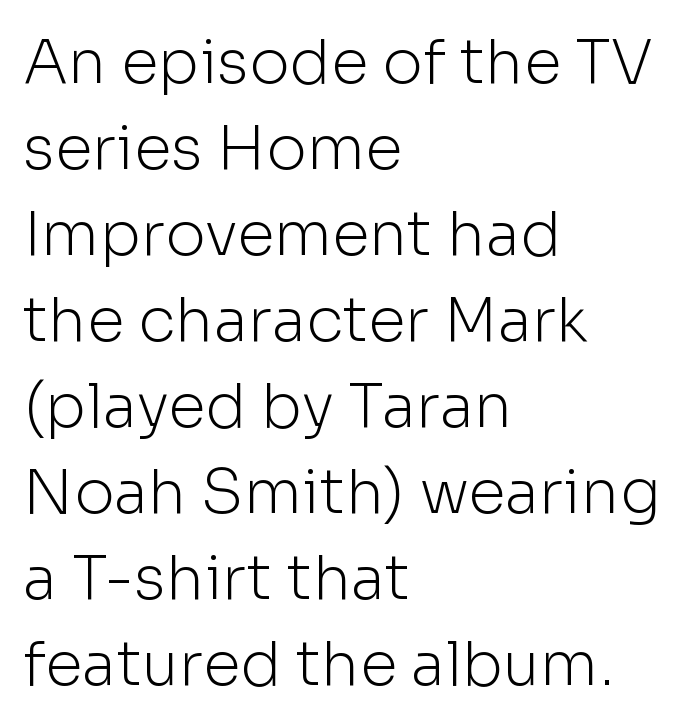
The image shows 61 px light sans-serif type, upright; set left-aligned, normal line spacing (1.41x), normal letter spacing, not underlined; low stroke contrast and a medium x-height.
